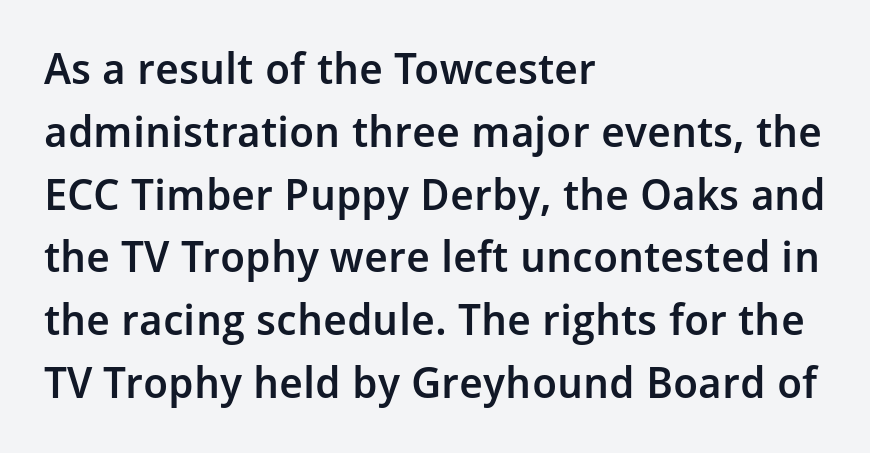
In terms of letterform style, serifs are entirely absent. Vertical spacing — default. The typesetting leans somewhat heavy: a semibold. Rendered with straight, roman letterforms. Glance below the letters and you will spot only blank space.
